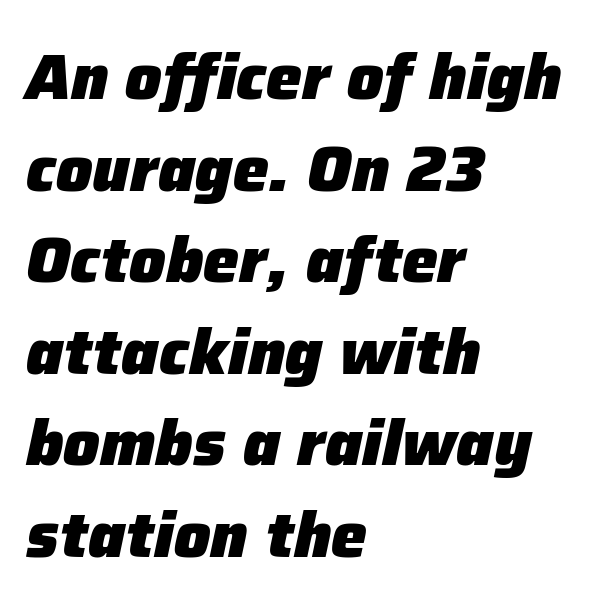
Q: Is the text bold? A: Yes.
Q: Is the text italic (slanted)? A: Yes, it leans right by about 12 degrees.
Q: Is the text underlined? A: No.
Q: How is the paragraph aligned? A: Left-aligned.
Q: Is the spacing between letters normal or unusually wide? A: Normal.
Q: Is the spacing between lines tight, normal or loose? A: Normal.
Q: Width (condensed, normal, or wide)? A: Normal.
Q: Stroke contrast? A: Low.
Q: x-height? A: Medium.
Q: Monospaced? A: No.
